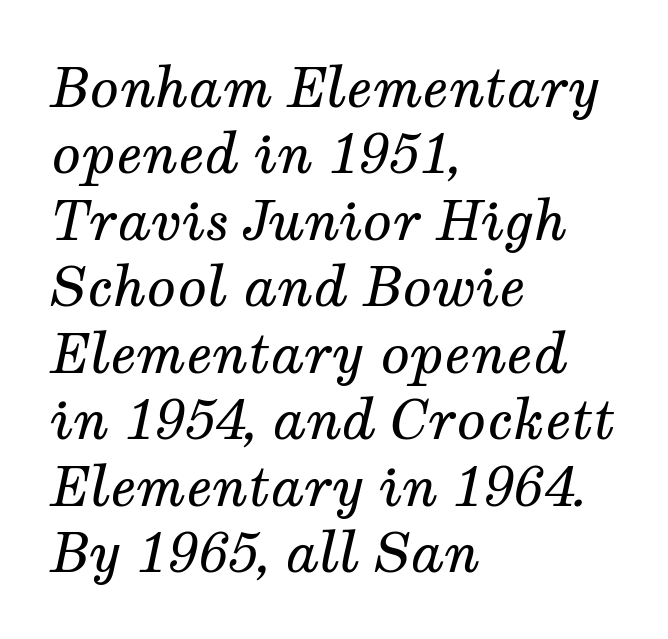
The image shows 54 px regular-weight serif type, italic (leaning right); set left-aligned, line spacing 1.23x, normal letter spacing, not underlined; medium stroke contrast and a medium x-height.
